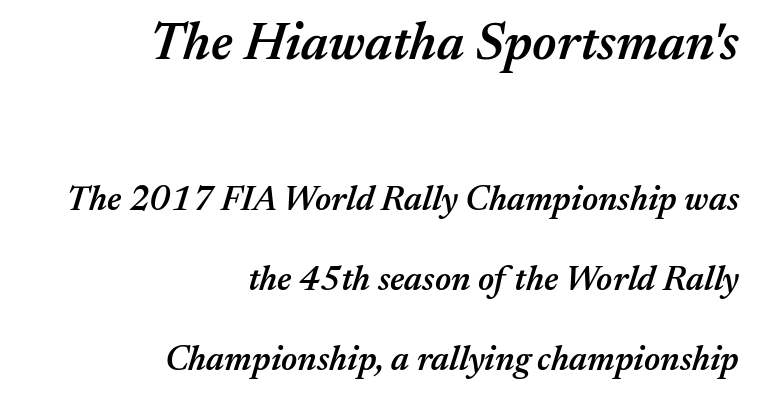
{"italic": "yes", "lean": "right", "slant_degrees": 17, "bold": "semi", "weight": "semibold", "width": "normal", "stroke_contrast": "medium", "x_height": "medium", "monospaced": "no", "underline": "no", "align": "right", "line_spacing": "loose", "line_spacing_ratio": 2.29, "letter_spacing": "normal", "letter_spacing_em": 0.0, "larger_block": "first", "size_ratio": 1.51, "glyph_px": 53}
